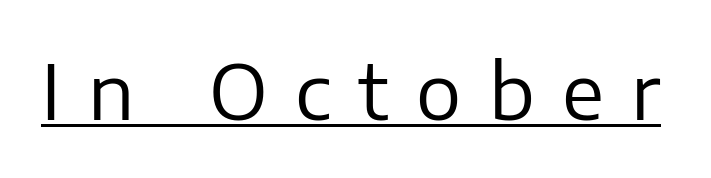
The image shows 76 px regular-weight sans-serif type, upright; set unusually wide letter spacing (+0.36 em), underlined; low stroke contrast and a medium x-height.
